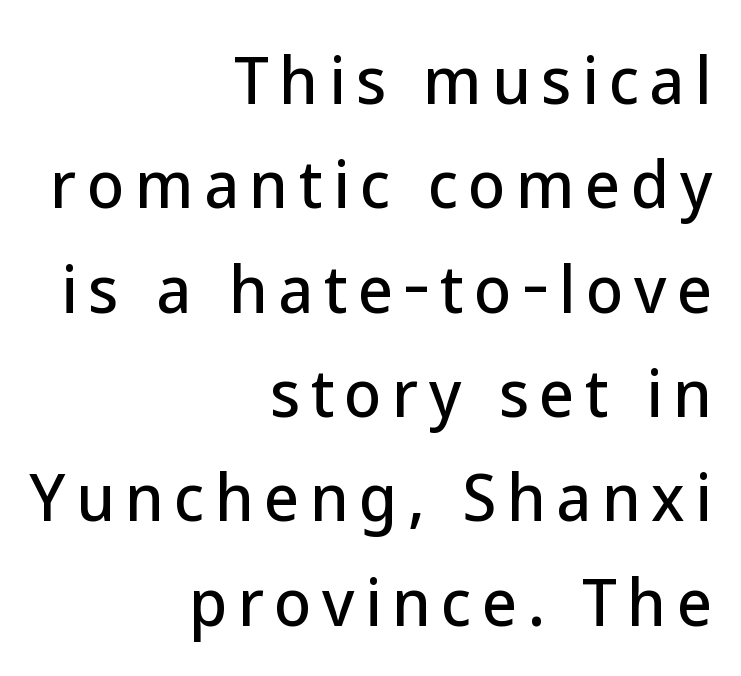
The image shows 61 px sans-serif type, upright; set right-aligned, line spacing 1.71x, not underlined; low stroke contrast and a medium x-height.
